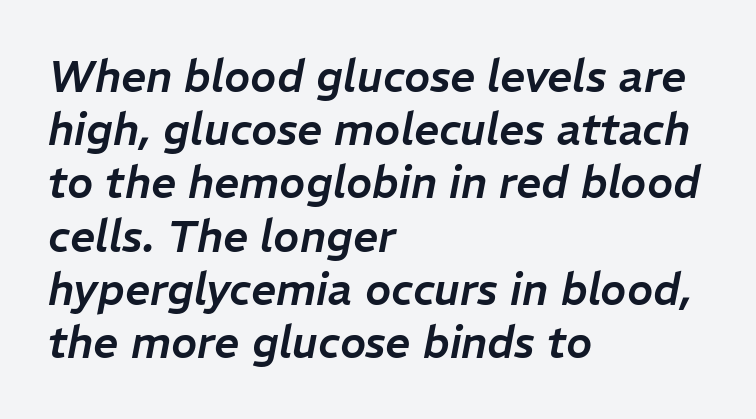
Italic: yes, the glyphs are oblique. Character widths vary here, with narrow letters taking less room than wide ones. This sample is left-justified, so line endings fall wherever the words run out. Glance below the letters and you will spot only blank space.
